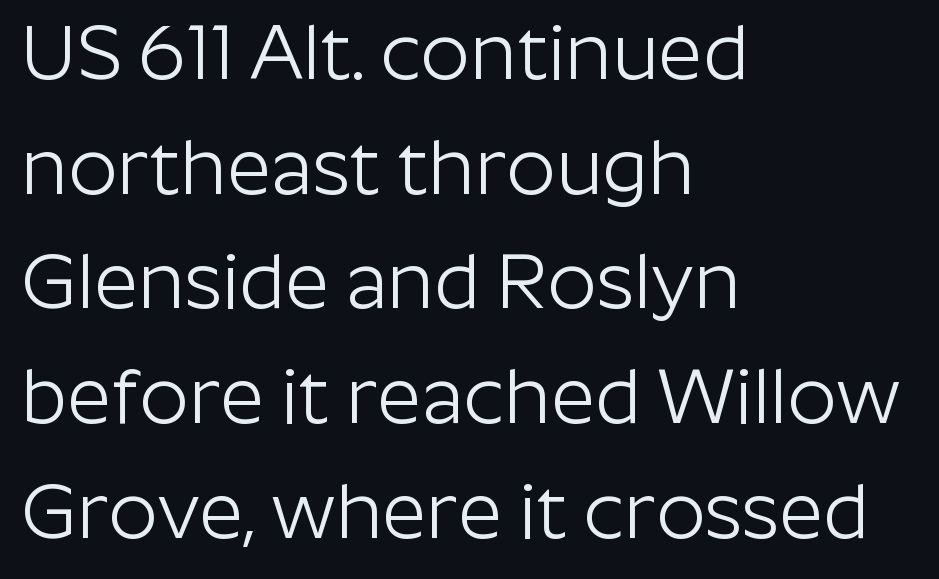
{"serif": "no", "italic": "no", "bold": "no", "weight": "light", "width": "normal", "stroke_contrast": "low", "x_height": "medium", "monospaced": "no", "underline": "no", "align": "left", "line_spacing": "normal", "line_spacing_ratio": 1.49, "letter_spacing": "normal", "letter_spacing_em": 0.0, "glyph_px": 77}
